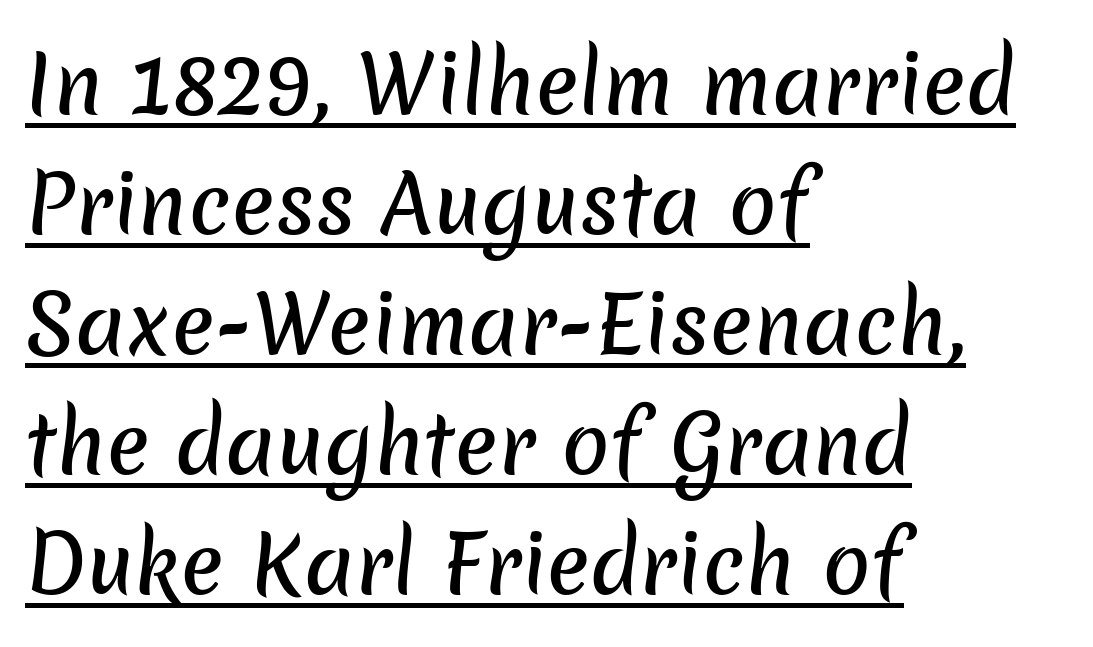
{"serif": "no", "width": "normal", "stroke_contrast": "low", "x_height": "medium", "monospaced": "no", "underline": "yes", "align": "left", "line_spacing": "normal", "line_spacing_ratio": 1.5, "letter_spacing": "normal", "letter_spacing_em": 0.0, "glyph_px": 80}
